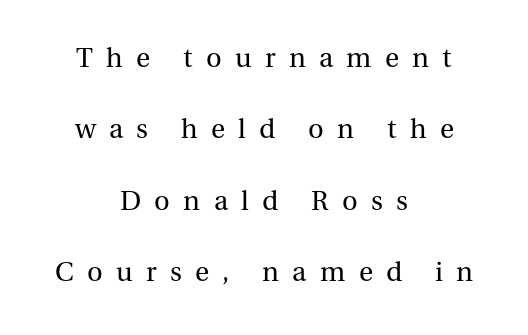
{"serif": "yes", "italic": "no", "bold": "no", "weight": "regular", "width": "normal", "stroke_contrast": "medium", "x_height": "medium", "monospaced": "no", "underline": "no", "align": "center", "line_spacing": "loose", "line_spacing_ratio": 2.46, "letter_spacing": "wide", "letter_spacing_em": 0.46, "glyph_px": 29}
